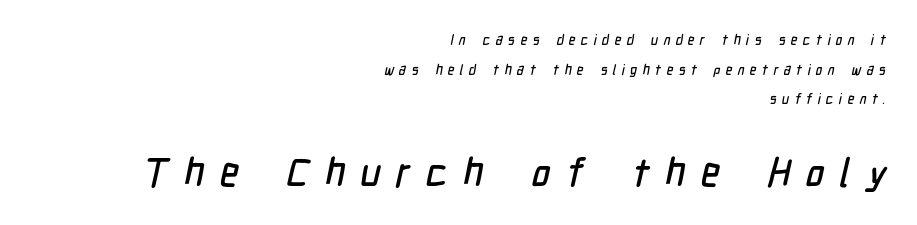
{"serif": "no", "width": "condensed", "stroke_contrast": "low", "x_height": "medium", "monospaced": "no", "underline": "no", "align": "right", "line_spacing": "loose", "line_spacing_ratio": 2.11, "letter_spacing": "wide", "letter_spacing_em": 0.38, "larger_block": "second", "size_ratio": 2.86, "glyph_px": 40}
